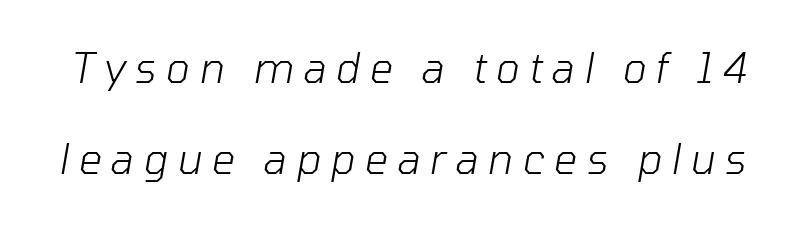
The image shows 41 px light type, italic (leaning right); set loose line spacing (2.21x), unusually wide letter spacing (+0.23 em), not underlined; low stroke contrast and a medium x-height.
